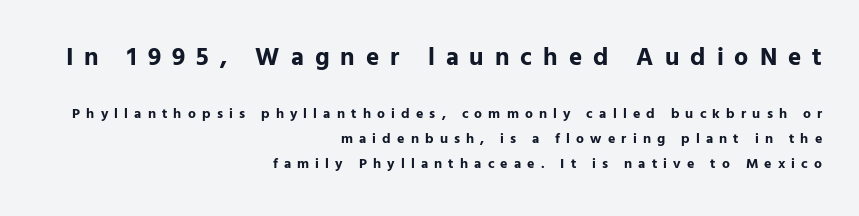
These lines stack with their right ends in a neat column. Larger block? The one above; the one below is distinctly smaller. The gap between lines stays unmarked. Posture: upright roman. Each glyph is drawn with heavy, bold strokes.
